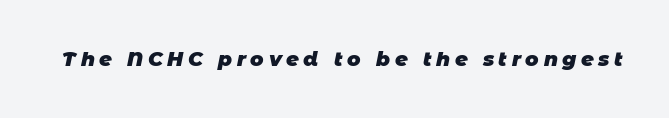
Clear beneath every line of the passage. Short note: letters widely spaced. Summary of weight: heavy, a full bold.
